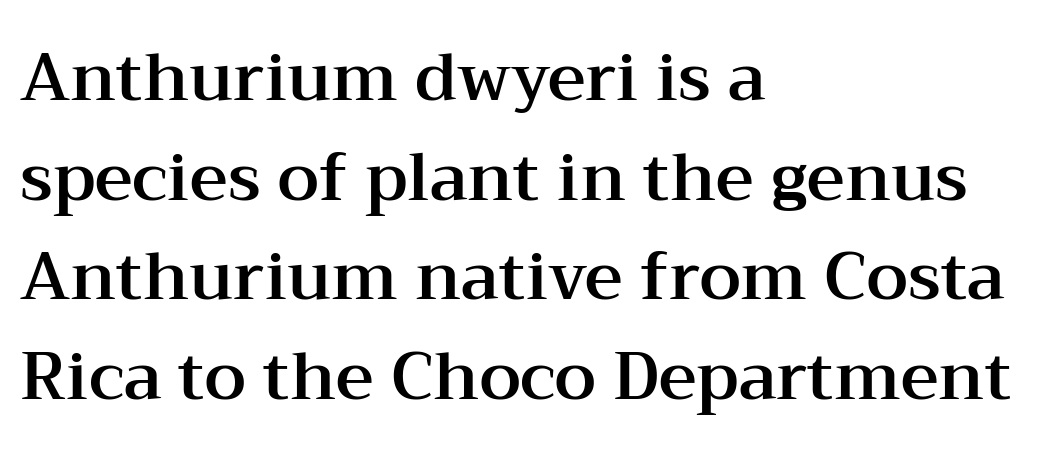
Q: Is the text italic (slanted)? A: No, it is upright.
Q: Is the typeface a serif or a sans-serif typeface? A: Serif.
Q: Is the text underlined? A: No.
Q: How is the paragraph aligned? A: Left-aligned.
Q: Is the spacing between letters normal or unusually wide? A: Normal.
Q: Is the spacing between lines tight, normal or loose? A: Normal.
Q: Width (condensed, normal, or wide)? A: Wide.
Q: Stroke contrast? A: Medium.
Q: x-height? A: Medium.
Q: Monospaced? A: No.
